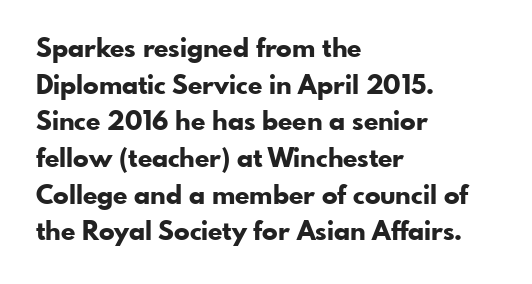
The image shows 26 px bold type, upright; set left-aligned, normal line spacing (1.41x), normal letter spacing, not underlined.
